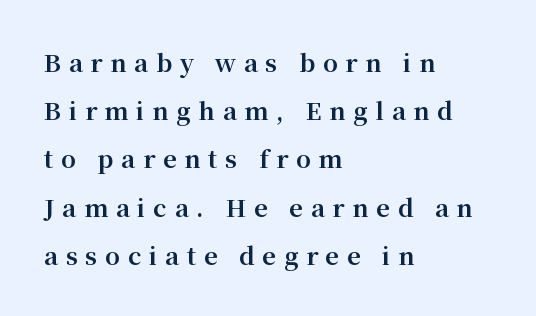
{"italic": "no", "bold": "yes", "underline": "no", "align": "left", "line_spacing": "loose", "line_spacing_ratio": 2.01, "letter_spacing": "wide", "letter_spacing_em": 0.32, "glyph_px": 24}
